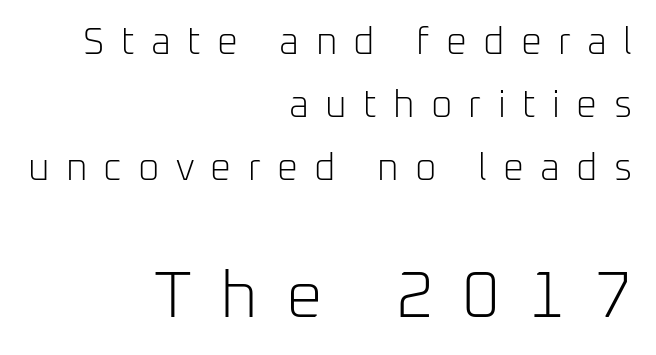
Q: Is the text bold? A: No.
Q: Is the text italic (slanted)? A: No, it is upright.
Q: Is the typeface a serif or a sans-serif typeface? A: Sans-serif.
Q: Is the text underlined? A: No.
Q: How is the paragraph aligned? A: Right-aligned.
Q: Is the spacing between letters normal or unusually wide? A: Unusually wide.
Q: Is the spacing between lines tight, normal or loose? A: Normal.
Q: Which block of text is set in a larger size, the first (top) or the second (bottom)? A: The second (bottom) one.
Q: Width (condensed, normal, or wide)? A: Normal.
Q: Stroke contrast? A: Low.
Q: x-height? A: Medium.
Q: Monospaced? A: No.
